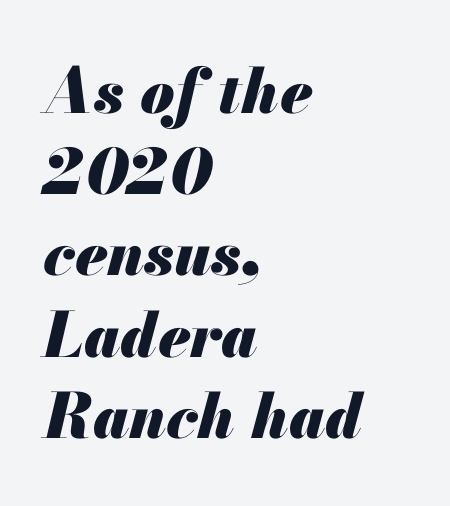
The image shows 62 px heavy type, italic (leaning right); set left-aligned, normal line spacing (1.31x), normal letter spacing, not underlined; medium stroke contrast and a small x-height.
